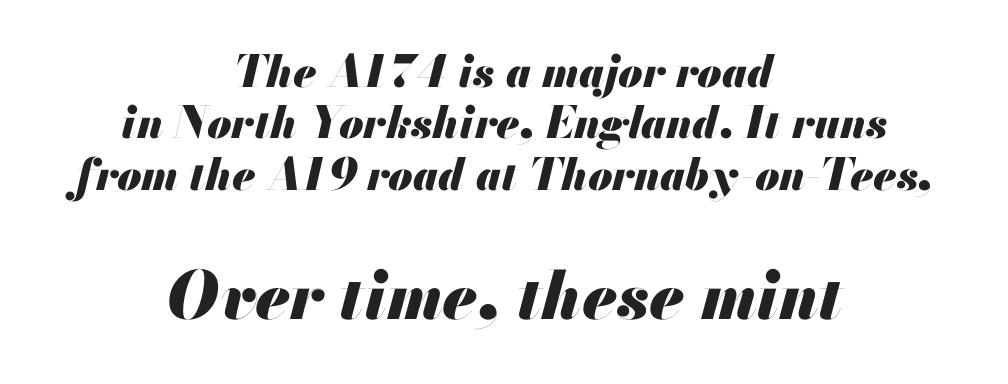
Weight check: bold — yes, fully. The passage shown is not underscored anywhere. This sample has the flowing, uneven cadence of proportional lettering. The face used here appears at its bigger size in the lower chunk. Look at the tracking — it's just the regular setting, nothing added.
